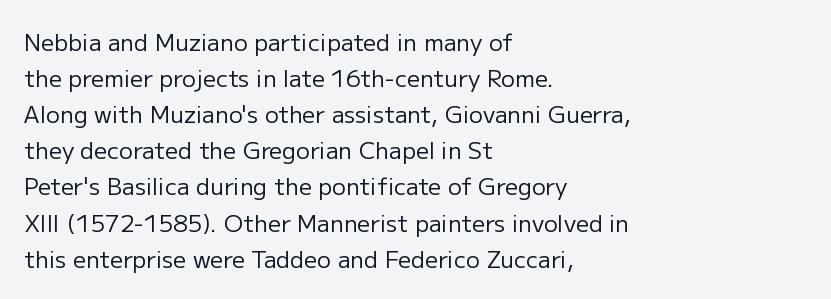
Nothing unusual about the tracking: characters are spaced as the font intends. The typesetter chose a ragged-right arrangement here. Vertical strokes here are truly vertical. In terms of leading, this rendering sits right in the middle.
